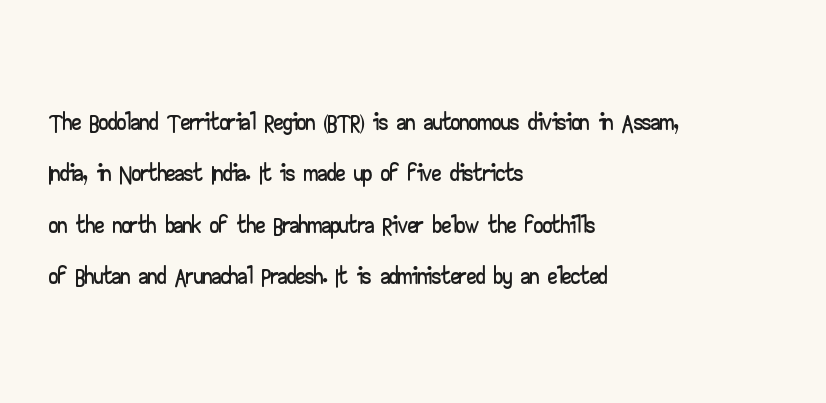
Does extra space separate the letters? No, they use regular spacing. Check under the words: just untouched page. Does the leading feel generous? No, just average. Each letter keeps its own natural width here, so spacing adapts to shape.
